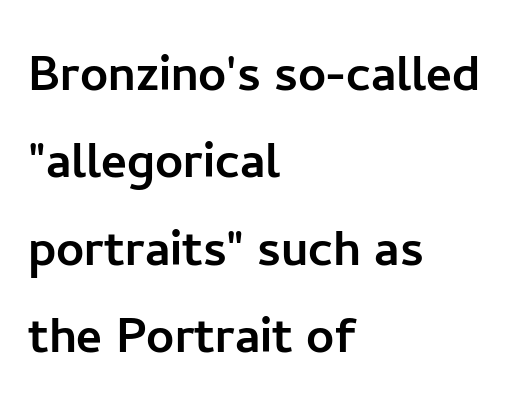
{"serif": "no", "italic": "no", "width": "normal", "stroke_contrast": "low", "x_height": "medium", "monospaced": "no", "underline": "no", "align": "left", "line_spacing": "normal", "line_spacing_ratio": 1.41, "letter_spacing": "normal", "letter_spacing_em": 0.0, "glyph_px": 62}
